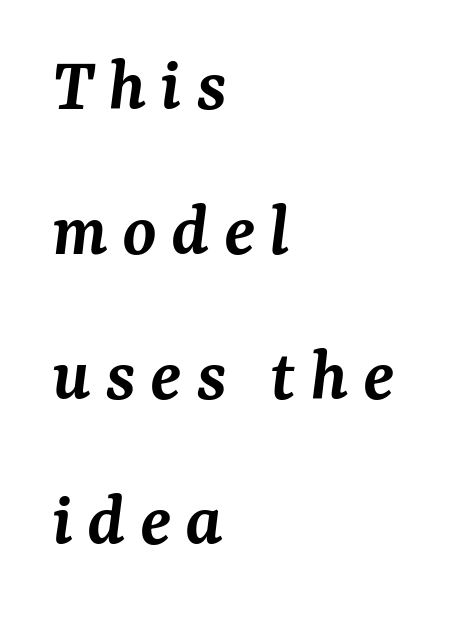
{"serif": "yes", "italic": "yes", "lean": "right", "slant_degrees": 7, "bold": "semi", "weight": "semibold", "width": "normal", "stroke_contrast": "medium", "x_height": "medium", "monospaced": "no", "underline": "no", "align": "left", "line_spacing_ratio": 1.86, "glyph_px": 78}
